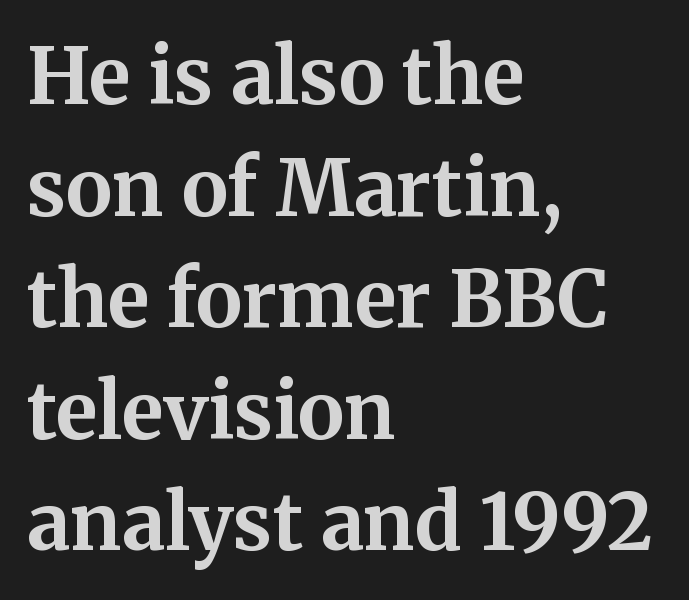
{"serif": "yes", "italic": "no", "bold": "yes", "weight": "bold", "width": "normal", "stroke_contrast": "medium", "x_height": "medium", "monospaced": "no", "underline": "no", "align": "left", "line_spacing": "normal", "line_spacing_ratio": 1.43, "letter_spacing": "normal", "letter_spacing_em": 0.0, "glyph_px": 78}
